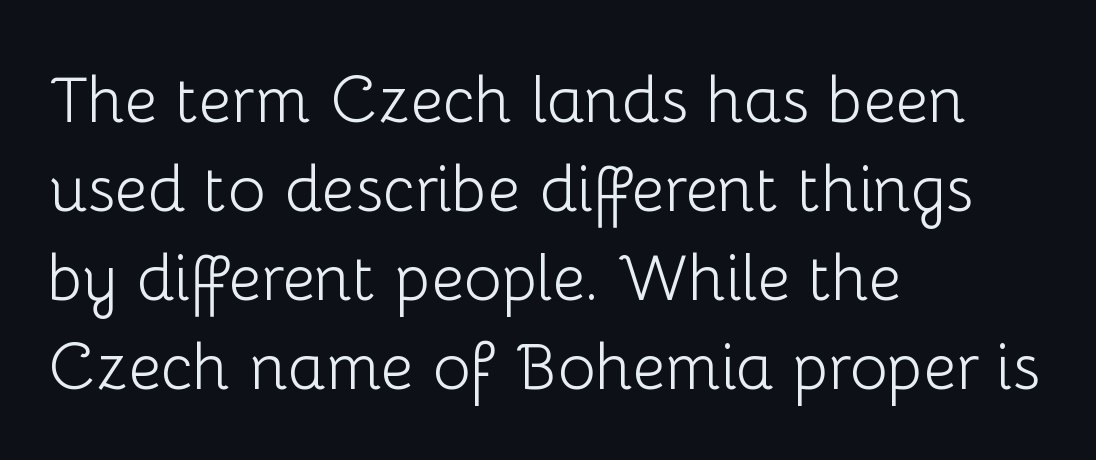
The letters carry no serifs — their stems end cleanly without finishing strokes. The strip under each line holds only bare page. Visually the block forms a straight wall on the left and a jagged coastline on the right. Heft: none added — not bold.
